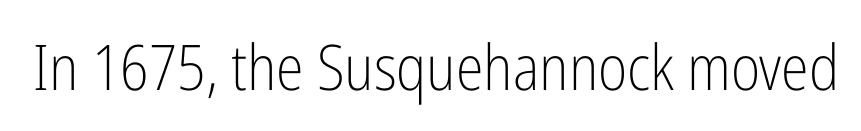
The image shows 63 px light, condensed sans-serif type, upright; set normal letter spacing, not underlined; low stroke contrast and a medium x-height.
